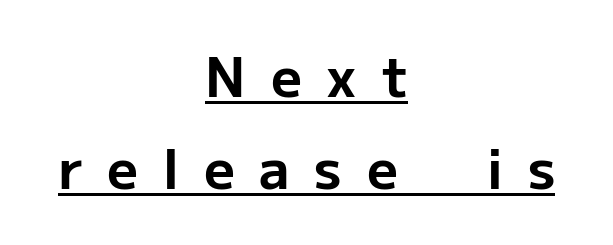
Q: Is the text bold? A: Yes.
Q: Is the text italic (slanted)? A: No, it is upright.
Q: Is the typeface a serif or a sans-serif typeface? A: Sans-serif.
Q: Is the text underlined? A: Yes.
Q: How is the paragraph aligned? A: Centered.
Q: Is the spacing between letters normal or unusually wide? A: Unusually wide.
Q: Is the spacing between lines tight, normal or loose? A: Normal.
Q: Width (condensed, normal, or wide)? A: Normal.
Q: Stroke contrast? A: Low.
Q: x-height? A: Medium.
Q: Monospaced? A: No.
